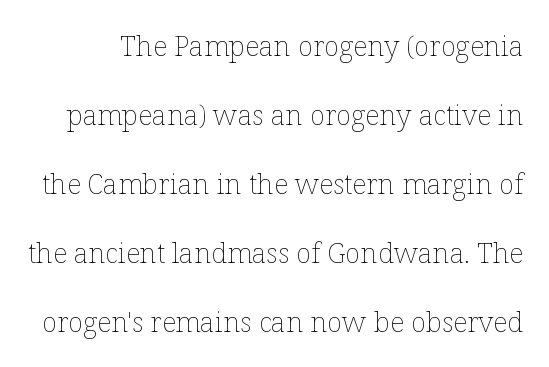
Q: Is the text bold? A: No.
Q: Is the text italic (slanted)? A: No, it is upright.
Q: Is the text underlined? A: No.
Q: Is the spacing between letters normal or unusually wide? A: Normal.
Q: Is the spacing between lines tight, normal or loose? A: Loose.
Q: Width (condensed, normal, or wide)? A: Normal.
Q: Stroke contrast? A: Low.
Q: x-height? A: Medium.
Q: Monospaced? A: No.
